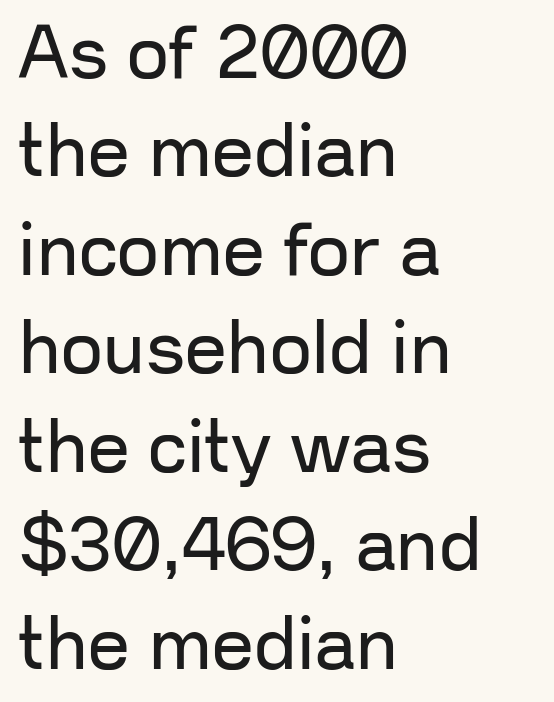
Check the space under the baseline: it is left empty. Horizontal alignment here is leftward, the default for most running prose. Tracking here is standard; glyphs follow each other at the usual distance. Is this a fixed-width face? No — the glyphs have proportional, varying widths. On a weight scale, this lands at 450 or below.
